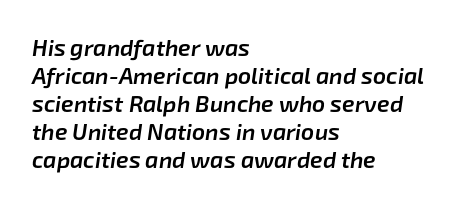
{"italic": "yes", "lean": "right", "slant_degrees": 8, "bold": "semi", "underline": "no", "align": "left", "line_spacing_ratio": 1.22, "letter_spacing": "normal", "letter_spacing_em": 0.0, "glyph_px": 23}
